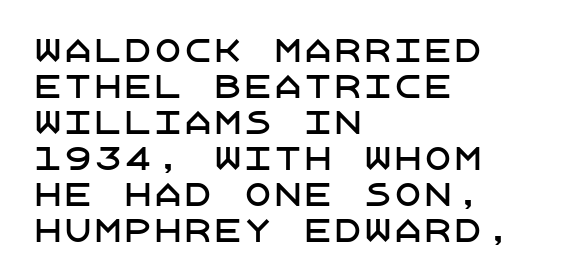
{"serif": "no", "italic": "no", "width": "normal", "stroke_contrast": "low", "x_height": "large", "underline": "no", "align": "left", "line_spacing_ratio": 1.2, "letter_spacing": "normal", "letter_spacing_em": 0.0, "glyph_px": 30}
